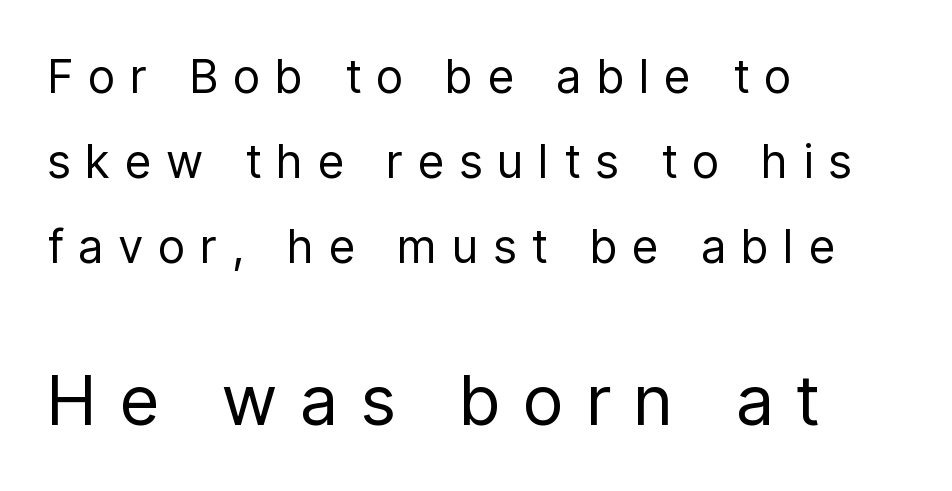
{"serif": "no", "italic": "no", "bold": "no", "weight": "regular", "width": "condensed", "stroke_contrast": "low", "x_height": "medium", "monospaced": "no", "underline": "no", "align": "left", "line_spacing_ratio": 1.85, "letter_spacing": "wide", "letter_spacing_em": 0.36, "larger_block": "second", "size_ratio": 1.5, "glyph_px": 69}
